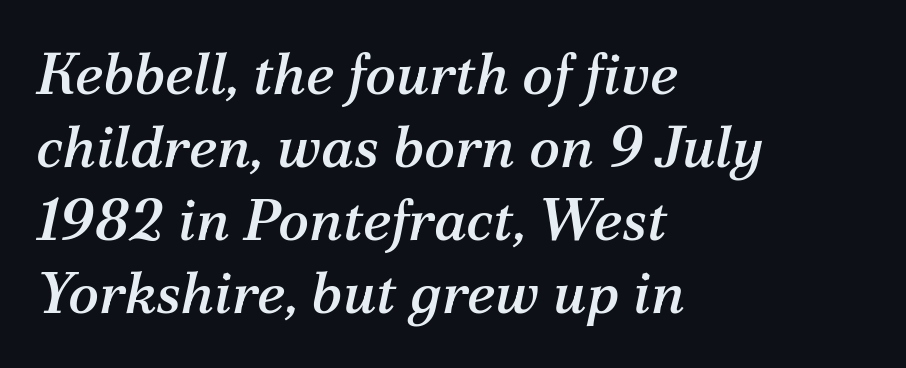
The image shows 58 px serif type, italic (leaning right); set left-aligned, normal line spacing (1.26x), normal letter spacing, not underlined; medium stroke contrast and a medium x-height.
